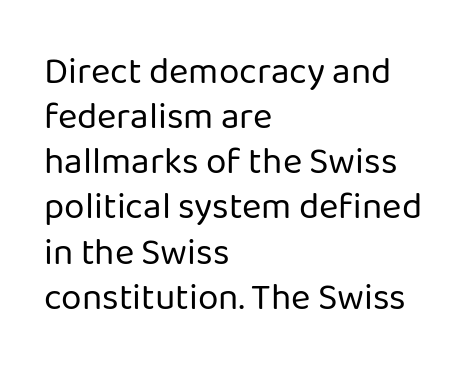
{"serif": "no", "italic": "no", "bold": "no", "weight": "regular", "width": "normal", "stroke_contrast": "low", "x_height": "medium", "monospaced": "no", "underline": "no", "align": "left", "line_spacing_ratio": 1.22, "letter_spacing": "normal", "letter_spacing_em": 0.0, "glyph_px": 37}
